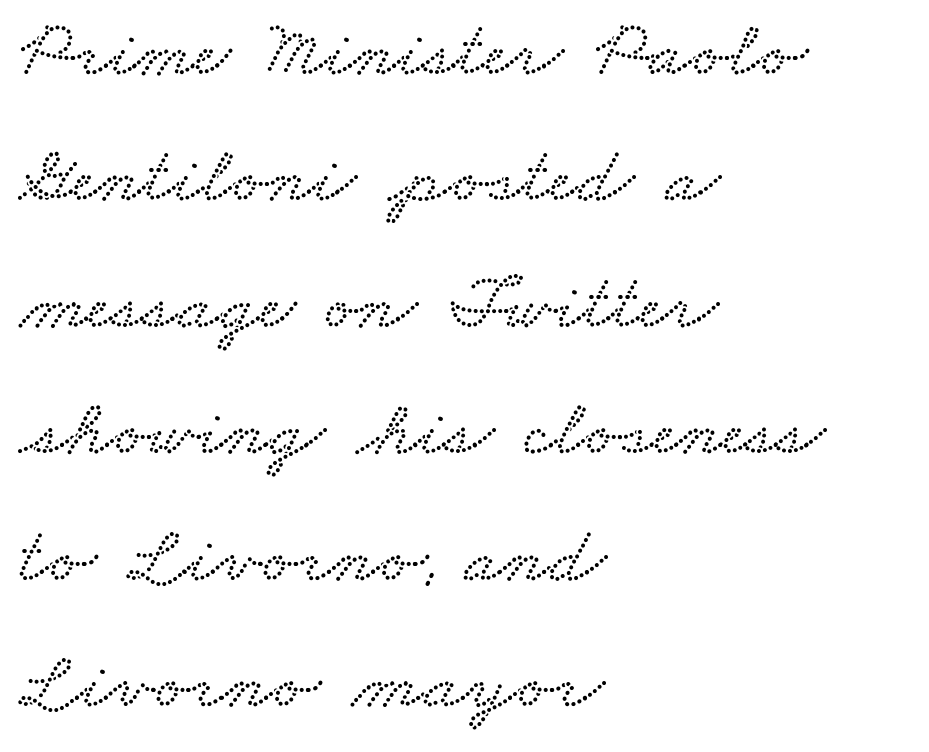
The image shows 79 px wide type; set left-aligned, normal line spacing (1.6x), normal letter spacing, not underlined; low stroke contrast and a small x-height.
